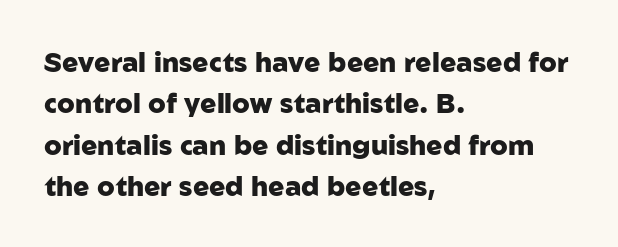
Q: Is the text bold? A: Yes.
Q: Is the text italic (slanted)? A: No, it is upright.
Q: Is the text underlined? A: No.
Q: How is the paragraph aligned? A: Left-aligned.
Q: Is the spacing between letters normal or unusually wide? A: Normal.
Q: Is the spacing between lines tight, normal or loose? A: Normal.
